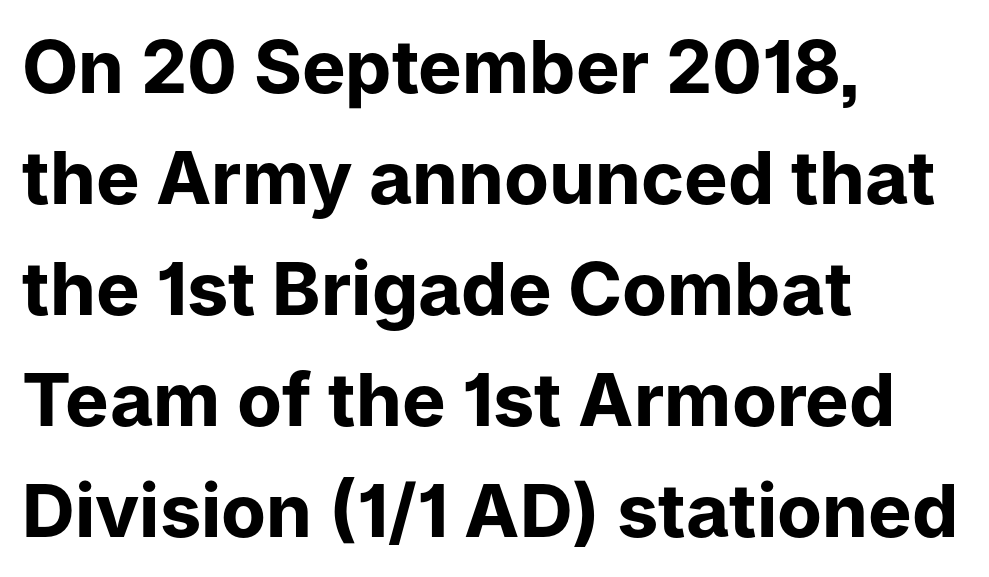
The image shows 73 px bold sans-serif type, upright; set left-aligned, normal line spacing (1.52x), normal letter spacing, not underlined; low stroke contrast and a medium x-height.
